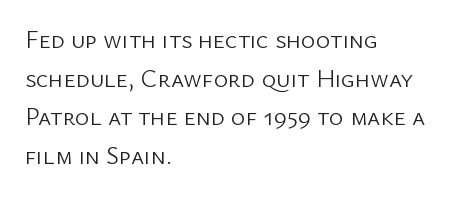
Q: Is the text bold? A: No.
Q: Is the text italic (slanted)? A: No, it is upright.
Q: Is the text underlined? A: No.
Q: How is the paragraph aligned? A: Left-aligned.
Q: Is the spacing between letters normal or unusually wide? A: Normal.
Q: Is the spacing between lines tight, normal or loose? A: Normal.
